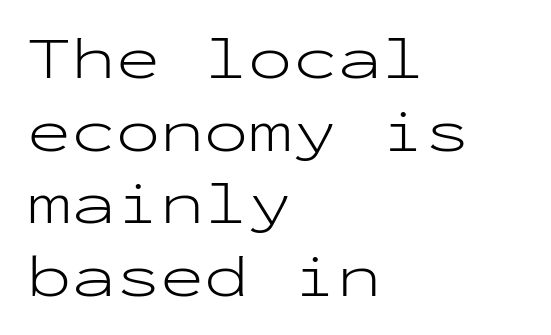
{"serif": "no", "italic": "no", "bold": "no", "weight": "light", "width": "wide", "stroke_contrast": "low", "x_height": "medium", "monospaced": "yes", "underline": "no", "align": "left", "line_spacing_ratio": 1.23, "letter_spacing": "normal", "letter_spacing_em": 0.0, "glyph_px": 59}
